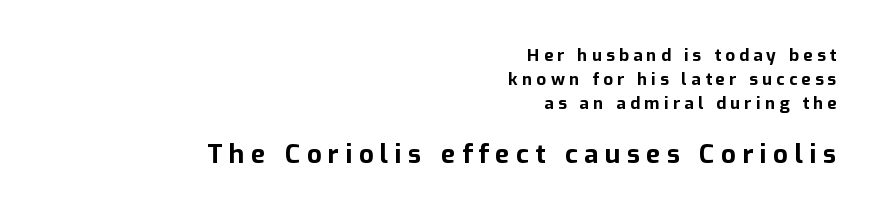
The passage shown is emphatically bold. Where is the straight margin? On the right. This sample keeps an unexceptional amount of space between lines. The type sits square on the baseline with zero lean. The block sitting lower on the canvas is the one with enlarged characters.
